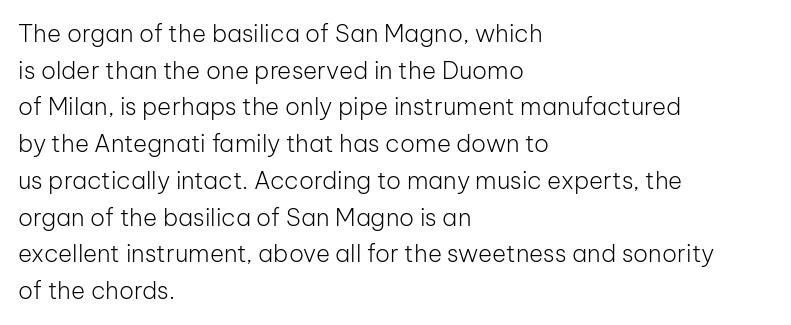
The image shows 24 px text type, upright; set left-aligned, normal line spacing (1.53x), normal letter spacing, not underlined.
